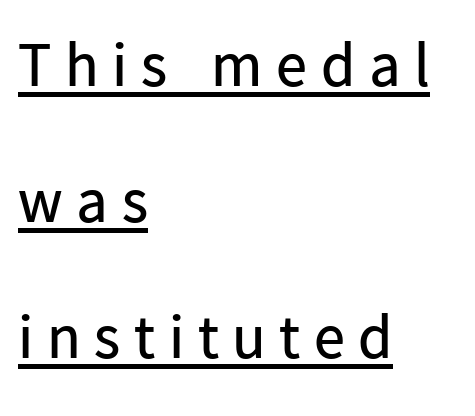
The image shows 62 px regular-weight sans-serif type, upright; set left-aligned, loose line spacing (2.19x), unusually wide letter spacing (+0.22 em), underlined; low stroke contrast and a medium x-height.
